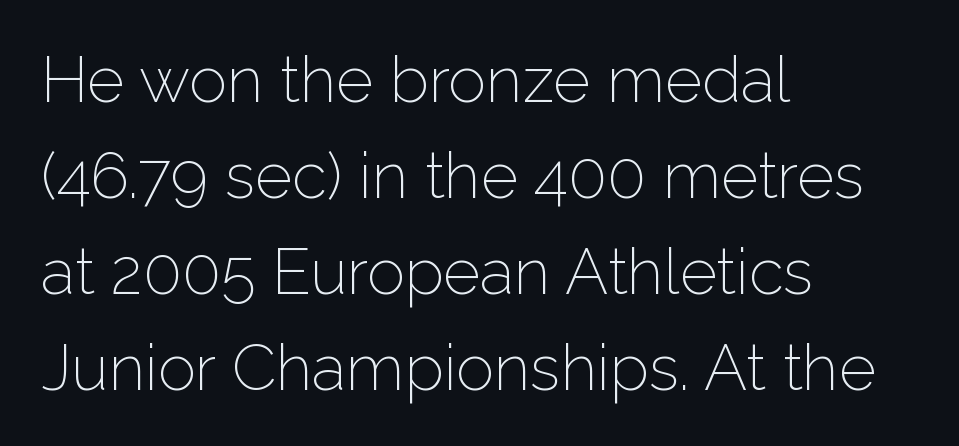
{"serif": "no", "italic": "no", "bold": "no", "weight": "light", "width": "normal", "stroke_contrast": "low", "x_height": "medium", "monospaced": "no", "underline": "no", "align": "left", "line_spacing": "normal", "line_spacing_ratio": 1.5, "letter_spacing": "normal", "letter_spacing_em": 0.0, "glyph_px": 64}
